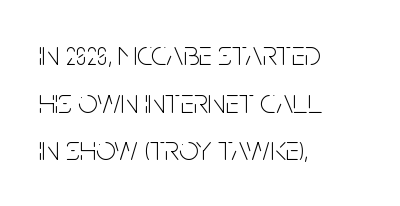
Q: Is the text bold? A: No.
Q: Is the text italic (slanted)? A: No, it is upright.
Q: Is the typeface a serif or a sans-serif typeface? A: Sans-serif.
Q: Is the text underlined? A: No.
Q: How is the paragraph aligned? A: Left-aligned.
Q: Is the spacing between letters normal or unusually wide? A: Normal.
Q: Is the spacing between lines tight, normal or loose? A: Normal.
Q: Width (condensed, normal, or wide)? A: Condensed.
Q: Stroke contrast? A: Low.
Q: x-height? A: Large.
Q: Monospaced? A: No.
